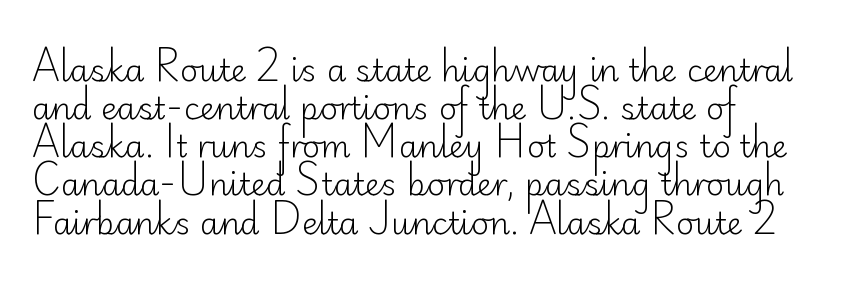
{"serif": "no", "italic": "no", "bold": "no", "weight": "light", "width": "normal", "stroke_contrast": "low", "x_height": "small", "monospaced": "no", "underline": "no", "line_spacing_ratio": 1.23, "letter_spacing": "normal", "letter_spacing_em": 0.0, "glyph_px": 31}
